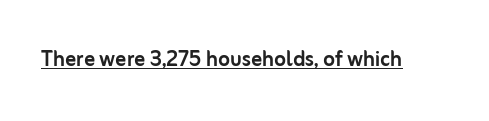
The image shows 27 px text type, upright; set normal letter spacing, underlined.
